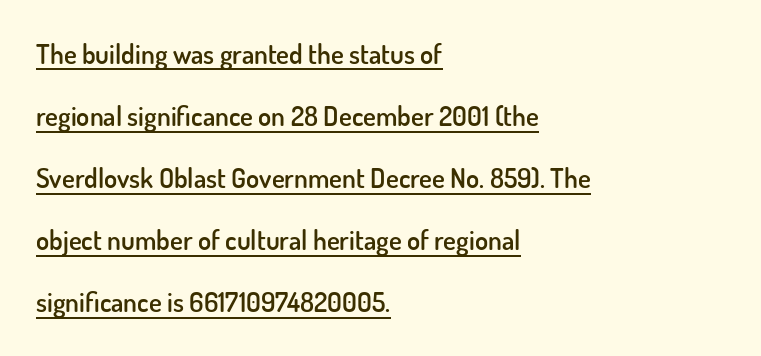
Spacing between characters is what you'd get straight out of the box. The axis of the letterforms is exactly vertical. The paragraph shown leans on its left margin. A fair bit of extra ink — the face is semibold, not bold.
